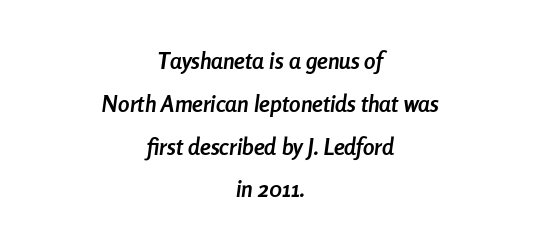
{"italic": "yes", "lean": "right", "slant_degrees": 8, "bold": "yes", "underline": "no", "align": "center", "line_spacing_ratio": 1.86, "letter_spacing": "normal", "letter_spacing_em": 0.0, "glyph_px": 23}
